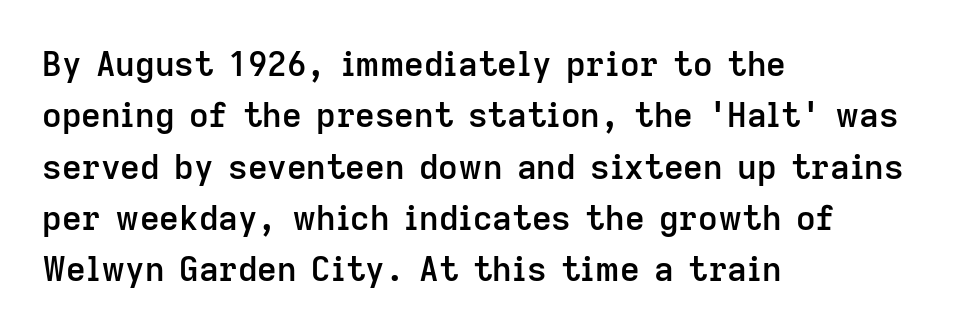
The image shows 34 px semibold sans-serif type, upright; set left-aligned, normal line spacing (1.51x), normal letter spacing, not underlined; low stroke contrast and a medium x-height.
